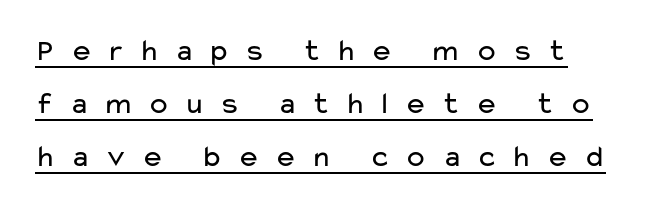
{"serif": "no", "italic": "no", "bold": "no", "weight": "regular", "width": "wide", "stroke_contrast": "low", "x_height": "medium", "monospaced": "no", "underline": "yes", "line_spacing_ratio": 1.71, "letter_spacing": "wide", "letter_spacing_em": 0.44, "glyph_px": 31}
